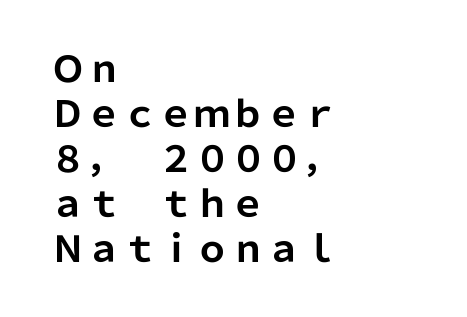
{"serif": "no", "italic": "no", "bold": "yes", "weight": "bold", "width": "normal", "stroke_contrast": "low", "x_height": "medium", "monospaced": "no", "underline": "no", "align": "left", "line_spacing": "normal", "line_spacing_ratio": 1.25, "letter_spacing": "normal", "letter_spacing_em": 0.0, "glyph_px": 36}
